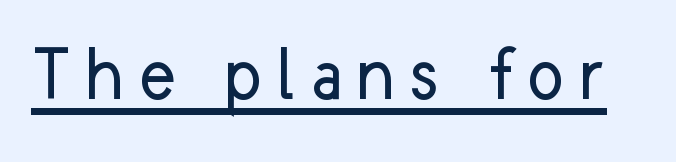
The image shows 80 px regular-weight sans-serif type, upright; set underlined; low stroke contrast and a medium x-height.
